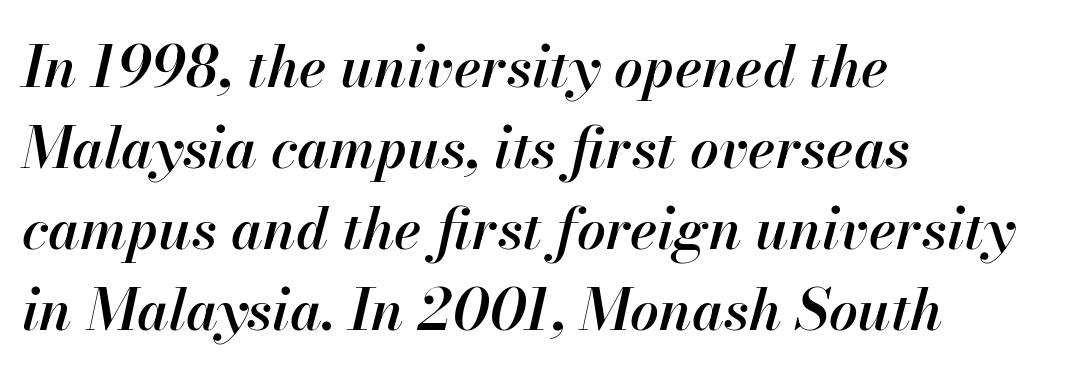
{"italic": "yes", "lean": "right", "slant_degrees": 13, "bold": "semi", "weight": "semibold", "width": "normal", "stroke_contrast": "high", "x_height": "small", "monospaced": "no", "underline": "no", "align": "left", "line_spacing": "normal", "line_spacing_ratio": 1.42, "letter_spacing": "normal", "letter_spacing_em": 0.0, "glyph_px": 57}
